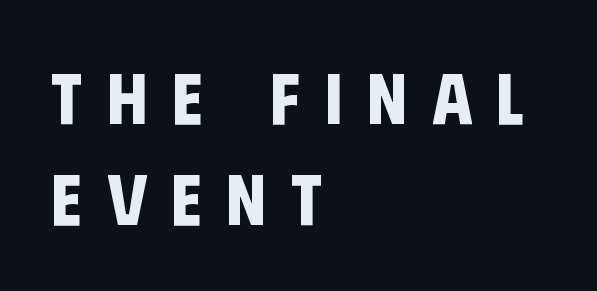
The image shows 71 px bold, condensed sans-serif type; set left-aligned, normal line spacing (1.42x), unusually wide letter spacing (+0.35 em), not underlined; low stroke contrast and a large x-height.
